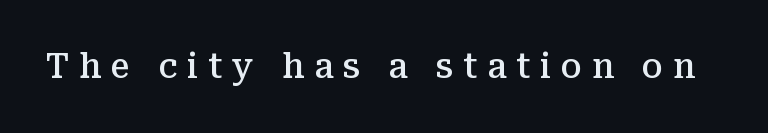
{"serif": "yes", "italic": "no", "bold": "semi", "weight": "semibold", "width": "normal", "stroke_contrast": "medium", "x_height": "medium", "monospaced": "no", "underline": "no", "letter_spacing": "wide", "letter_spacing_em": 0.29, "glyph_px": 34}
